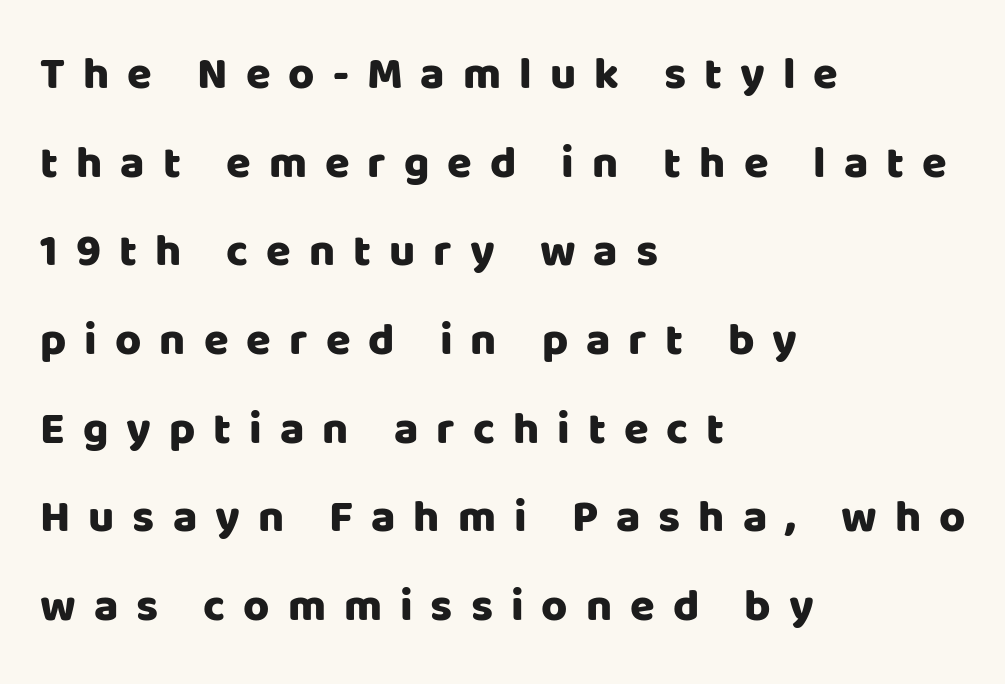
Successive baselines arrive slowly, with a big drop between each. The horizontal fit of the characters is loose and conspicuously gappy. Type style note: lacks serifs. The passage shown is typed in a proportional face where columns would drift.
